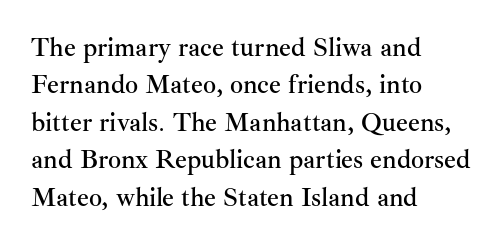
The image shows 26 px text type, upright; set left-aligned, normal line spacing (1.44x), normal letter spacing, not underlined.
